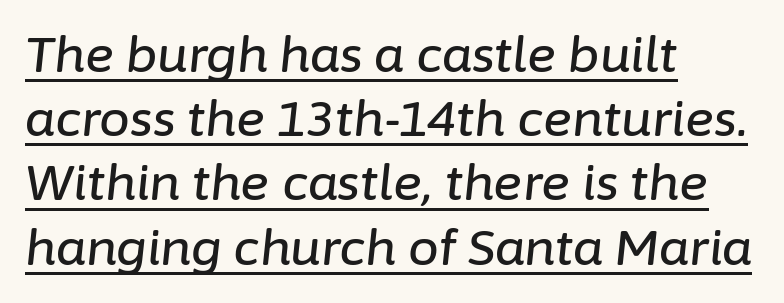
Varying glyph widths throughout — classic text-font behaviour. Looking at the ascenders, they clearly lean. Regular leading. In terms of letterspacing, this is plain default setting. Beneath each row of characters lies a ruled line.
